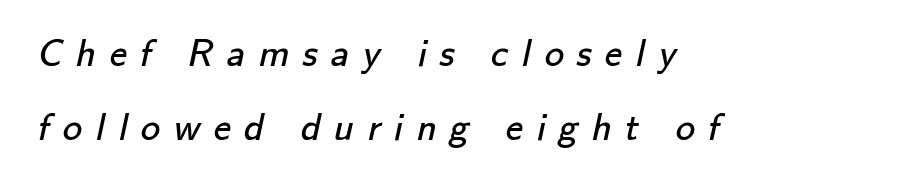
{"serif": "no", "bold": "no", "weight": "regular", "width": "normal", "stroke_contrast": "low", "x_height": "small", "monospaced": "no", "underline": "no", "align": "left", "line_spacing": "loose", "line_spacing_ratio": 1.91, "letter_spacing": "wide", "letter_spacing_em": 0.34, "glyph_px": 39}
